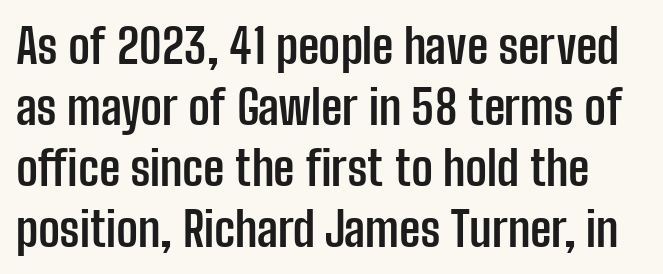
The gap between lines stays unmarked. The leading is moderate, giving the passage an even texture. Honestly, the letter spacing is just normal — you wouldn't notice it. Unlike a traditional serif, this face leaves its strokes unadorned. Spacing verdict: proportional, widths tailored to each character. This is heavy type, rendered in bold.
